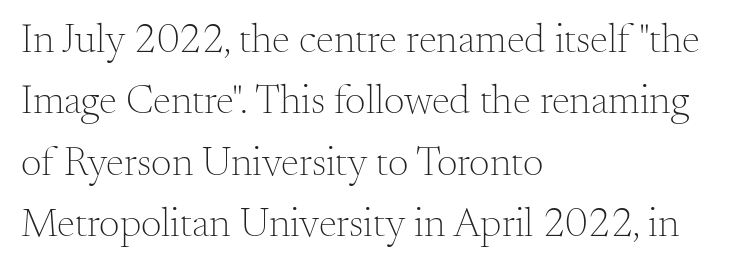
{"serif": "yes", "italic": "no", "bold": "no", "weight": "light", "width": "normal", "stroke_contrast": "medium", "x_height": "small", "monospaced": "no", "underline": "no", "align": "left", "line_spacing": "normal", "line_spacing_ratio": 1.5, "letter_spacing": "normal", "letter_spacing_em": 0.0, "glyph_px": 41}
